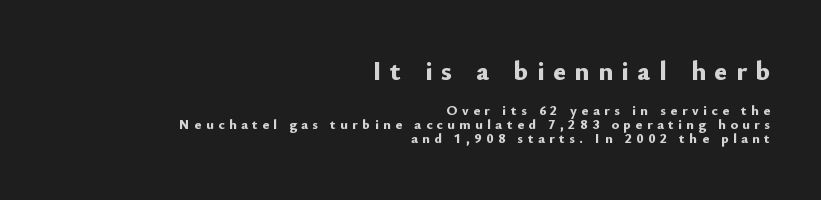
The line-height multiplier appears low, near solid setting. The upper block of text is set noticeably larger than the block beneath it. Teacher's note: observe the even right margin — that is flush-right alignment. You can tell it's not italic because the verticals are truly vertical. Honestly, the letter spacing is so wide it's the main thing you notice.
